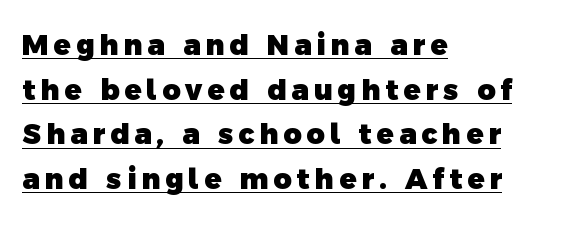
The typesetter has applied underlining to the passage shown. Is there much room between lines? A standard amount, neither cramped nor airy. The passage shown is typeset with a sans-serif family. The rag falls on the right side of this text block. Think of a printed novel: that variable character pitch is what you see here.
